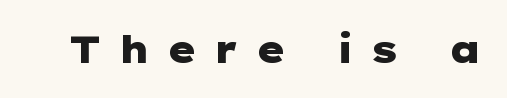
The image shows 38 px heavy, wide sans-serif type, upright; set unusually wide letter spacing (+0.43 em), not underlined; low stroke contrast and a medium x-height.
